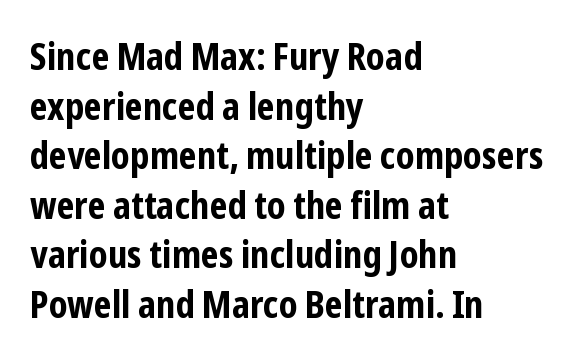
{"serif": "no", "italic": "no", "bold": "yes", "weight": "bold", "width": "condensed", "stroke_contrast": "low", "x_height": "medium", "monospaced": "no", "underline": "no", "align": "left", "line_spacing": "normal", "line_spacing_ratio": 1.34, "letter_spacing": "normal", "letter_spacing_em": 0.0, "glyph_px": 37}
